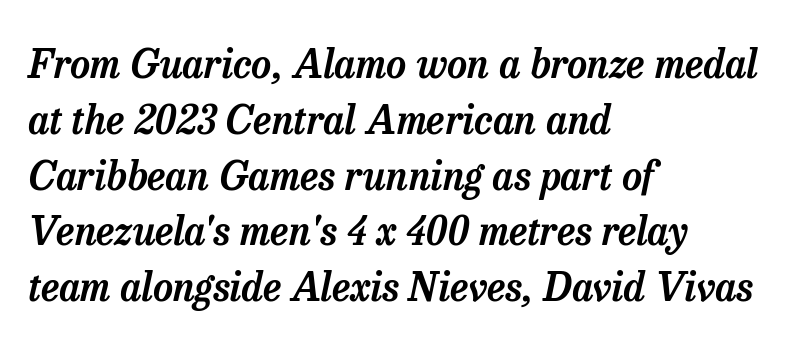
These lines are rendered in a variable-pitch font. The paragraph shown leans on its left margin. Check where the strokes stop: tiny serifs finish them off. Standard letterfit; no display-style spreading of the glyphs.
